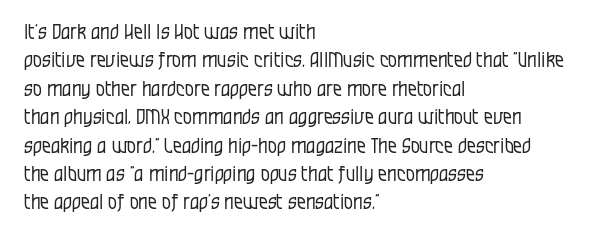
The image shows 20 px text type, upright; set left-aligned, normal line spacing (1.42x), normal letter spacing, not underlined.
